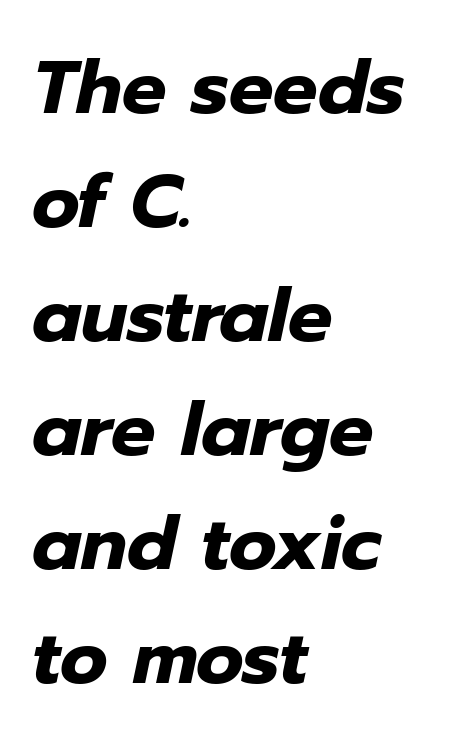
Q: Is the text bold? A: Yes.
Q: Is the text italic (slanted)? A: Yes, it leans right by about 12 degrees.
Q: Is the text underlined? A: No.
Q: How is the paragraph aligned? A: Left-aligned.
Q: Is the spacing between letters normal or unusually wide? A: Normal.
Q: Is the spacing between lines tight, normal or loose? A: Normal.
Q: Width (condensed, normal, or wide)? A: Normal.
Q: Stroke contrast? A: Low.
Q: x-height? A: Medium.
Q: Monospaced? A: No.
